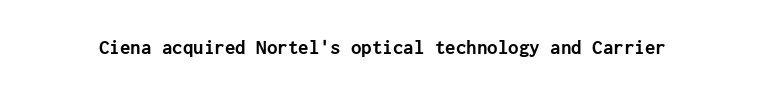
The letterforms sit shoulder to shoulder at normal distance. These lines were composed using upright roman letters. Check the space under the baseline: it is left empty. The sample has been set heavy, in full bold.
